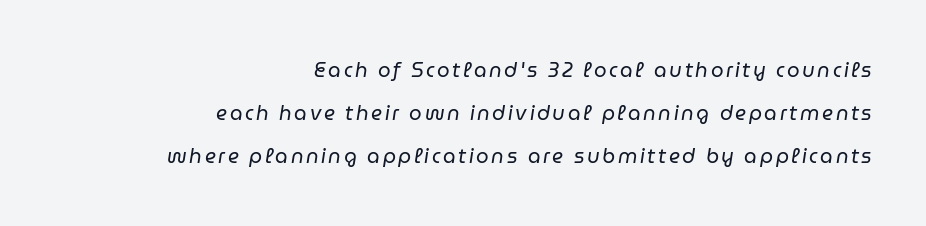
The image shows 20 px text type, italic (leaning right); set right-aligned, loose line spacing (2.14x), not underlined.
